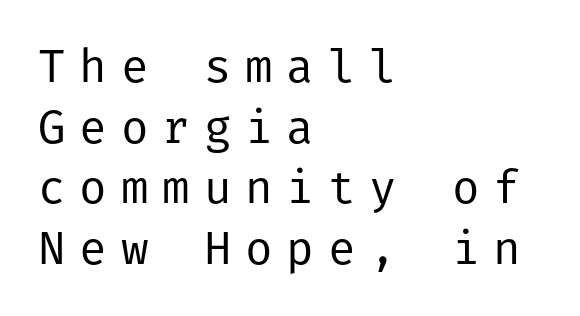
The image shows 46 px regular-weight sans-serif type, upright; set left-aligned, normal line spacing (1.32x), unusually wide letter spacing (+0.3 em), not underlined; low stroke contrast and a medium x-height.
